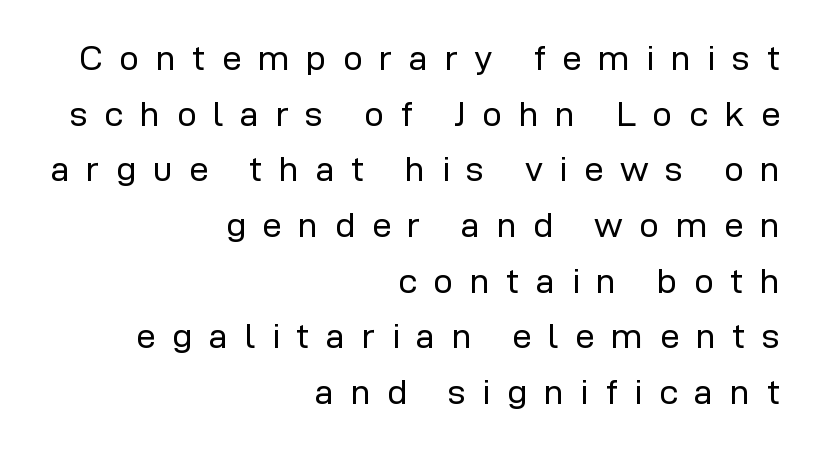
{"serif": "no", "italic": "no", "bold": "no", "weight": "regular", "width": "normal", "stroke_contrast": "low", "x_height": "medium", "monospaced": "no", "underline": "no", "align": "right", "line_spacing": "normal", "line_spacing_ratio": 1.59, "letter_spacing": "wide", "letter_spacing_em": 0.47, "glyph_px": 35}
